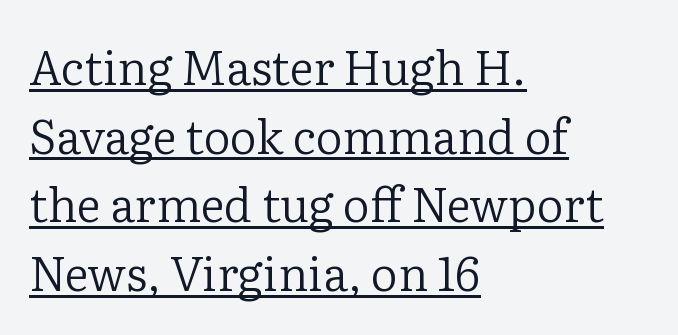
The image shows 47 px regular-weight serif type, upright; set left-aligned, normal line spacing (1.46x), normal letter spacing, underlined; low stroke contrast and a medium x-height.
